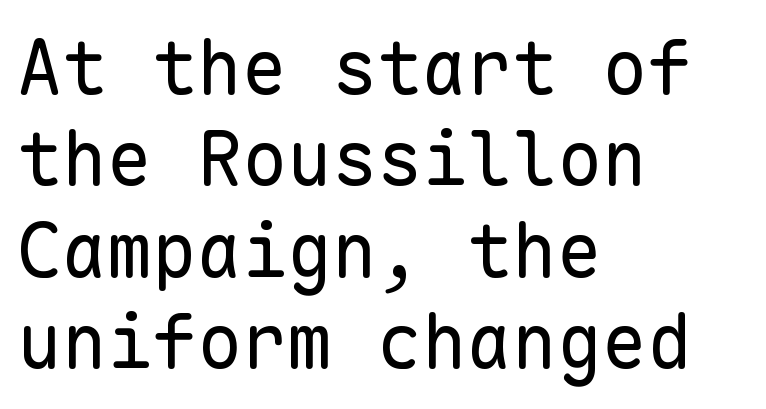
{"serif": "no", "italic": "no", "bold": "no", "weight": "regular", "width": "normal", "stroke_contrast": "low", "x_height": "medium", "monospaced": "yes", "underline": "no", "align": "left", "line_spacing_ratio": 1.22, "letter_spacing": "normal", "letter_spacing_em": 0.0, "glyph_px": 75}
